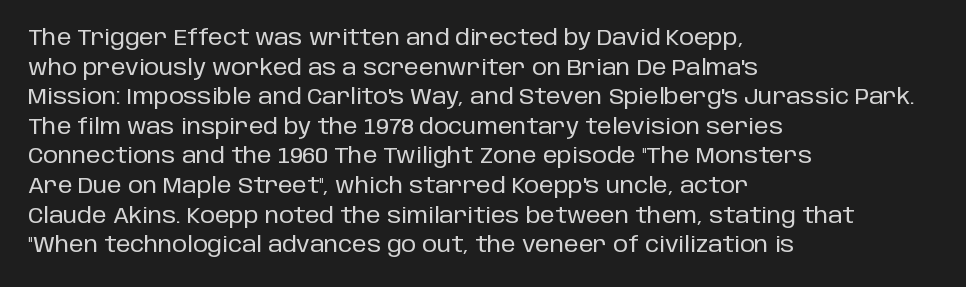
Caption: standard tracking, unaltered. Only glyphs here, with clear space below each row. The line-height multiplier appears to be the usual default. The typography opts for an upright posture over an oblique one. A student would call this left alignment; a typographer would say flush left, rag right.
